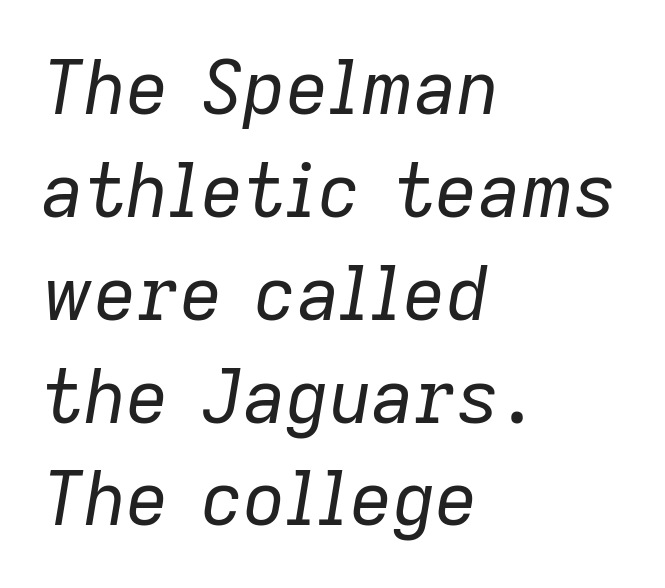
Q: Is the text bold? A: No.
Q: Is the text italic (slanted)? A: Yes, it leans right by about 9 degrees.
Q: Is the text underlined? A: No.
Q: How is the paragraph aligned? A: Left-aligned.
Q: Is the spacing between letters normal or unusually wide? A: Normal.
Q: Is the spacing between lines tight, normal or loose? A: Normal.
Q: Width (condensed, normal, or wide)? A: Normal.
Q: Stroke contrast? A: Low.
Q: x-height? A: Medium.
Q: Monospaced? A: No.
